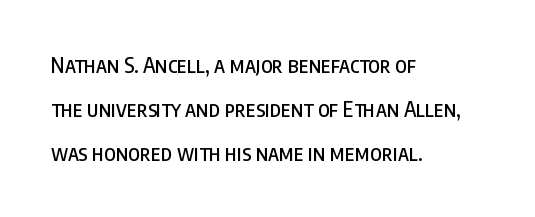
The image shows 21 px text type, upright; set left-aligned, loose line spacing (2.09x), normal letter spacing, not underlined.
